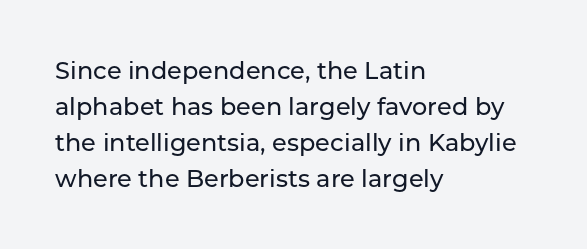
You can tell it's not italic because the verticals are truly vertical. Whoever set this chose a conventional vertical rhythm. The line texture is even and compact thanks to regular tracking. Each row of text sits above clean, open space.
